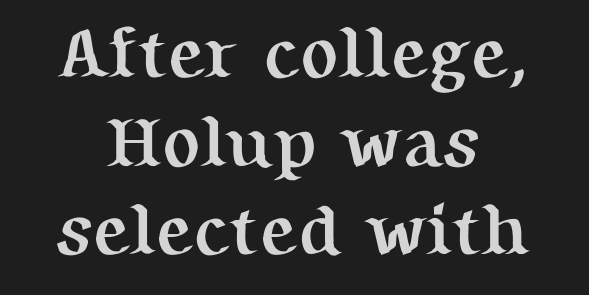
The image shows 71 px semibold serif type, upright; set centered, normal line spacing (1.25x), normal letter spacing, not underlined; medium stroke contrast and a medium x-height.
